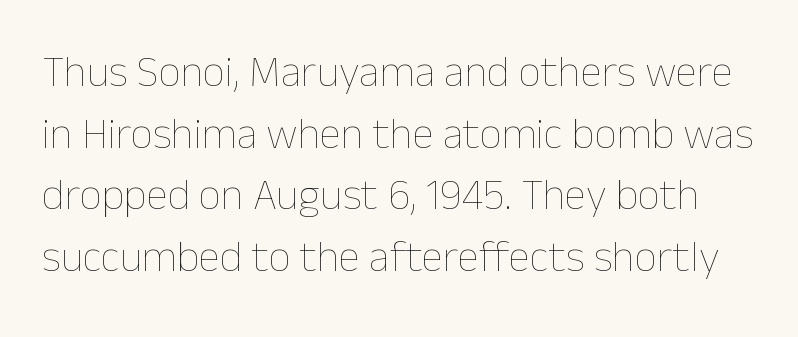
{"italic": "no", "bold": "no", "weight": "thin", "width": "normal", "stroke_contrast": "low", "x_height": "medium", "monospaced": "no", "underline": "no", "line_spacing": "normal", "line_spacing_ratio": 1.4, "letter_spacing": "normal", "letter_spacing_em": 0.0, "glyph_px": 44}
